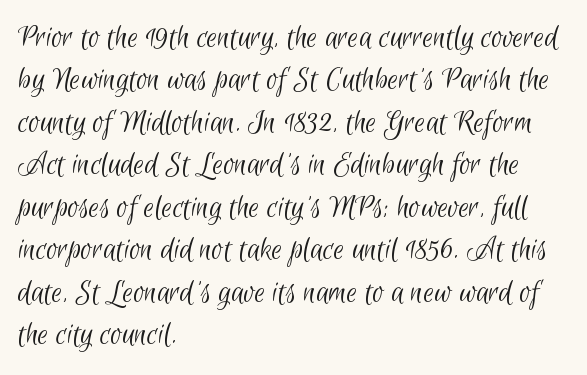
The image shows 34 px light, condensed sans-serif type; set left-aligned, normal line spacing (1.25x), normal letter spacing, not underlined; low stroke contrast and a small x-height.
